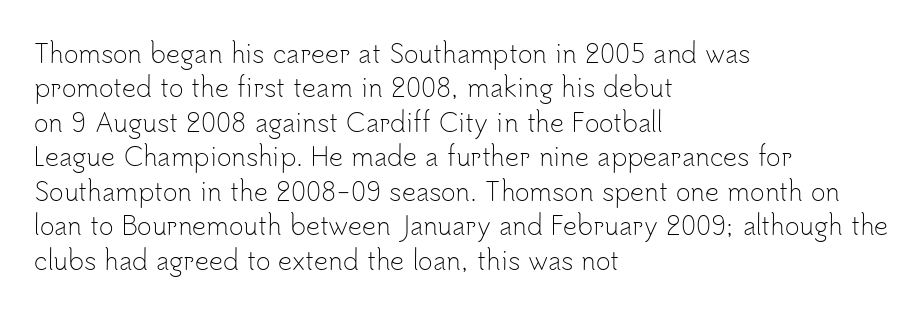
Spacing between characters is what you'd get straight out of the box. The passage shown is not underscored anywhere. The lines in this sample share a left origin and differ only in where they stop. The lines sit at an ordinary, default distance from one another. Is the type heavy? It reads as light-to-regular instead.
